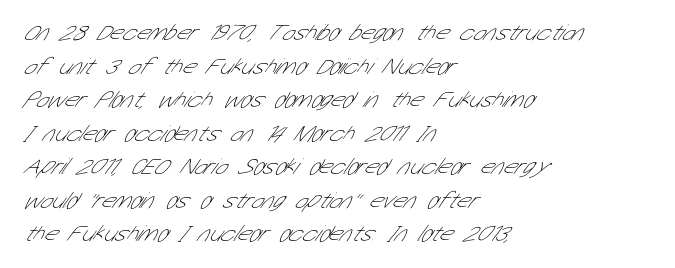
Q: Is the text bold? A: No.
Q: Is the text underlined? A: No.
Q: How is the paragraph aligned? A: Left-aligned.
Q: Is the spacing between letters normal or unusually wide? A: Normal.
Q: Is the spacing between lines tight, normal or loose? A: Normal.
